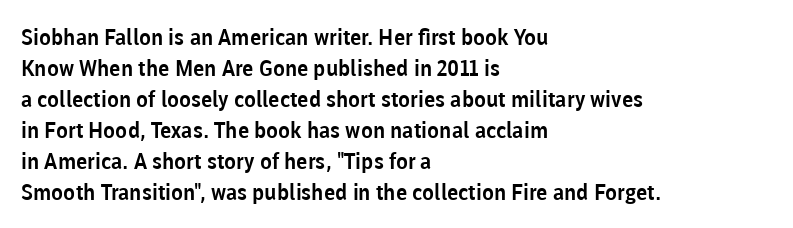
Q: Is the text italic (slanted)? A: No, it is upright.
Q: Is the text underlined? A: No.
Q: How is the paragraph aligned? A: Left-aligned.
Q: Is the spacing between letters normal or unusually wide? A: Normal.
Q: Is the spacing between lines tight, normal or loose? A: Normal.
